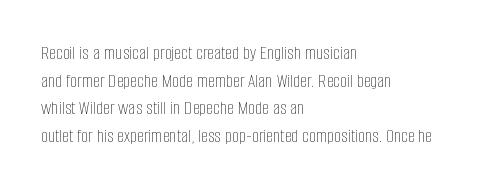
{"italic": "no", "bold": "no", "underline": "no", "align": "left", "line_spacing": "normal", "line_spacing_ratio": 1.38, "letter_spacing": "normal", "letter_spacing_em": 0.0, "glyph_px": 20}
